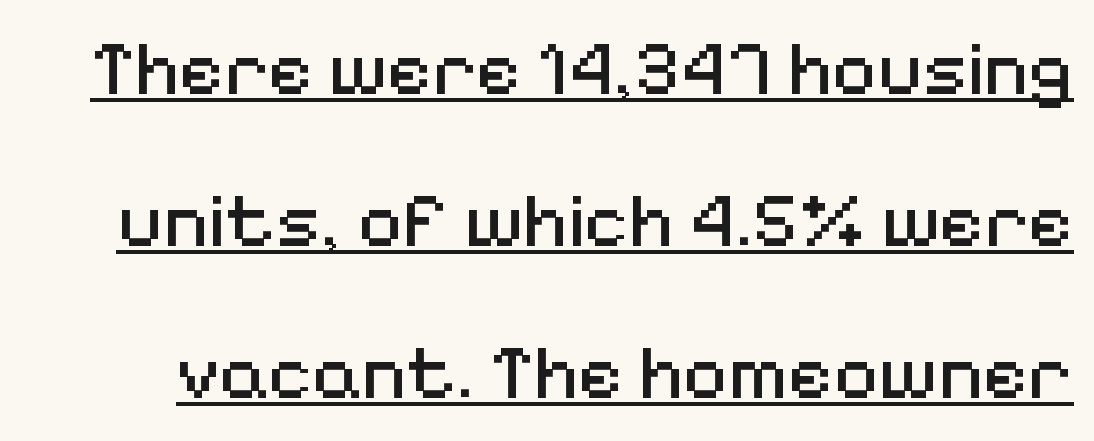
{"serif": "no", "italic": "no", "bold": "no", "weight": "regular", "width": "normal", "stroke_contrast": "medium", "x_height": "medium", "monospaced": "no", "underline": "yes", "line_spacing": "loose", "line_spacing_ratio": 1.95, "letter_spacing": "normal", "letter_spacing_em": 0.0, "glyph_px": 78}
